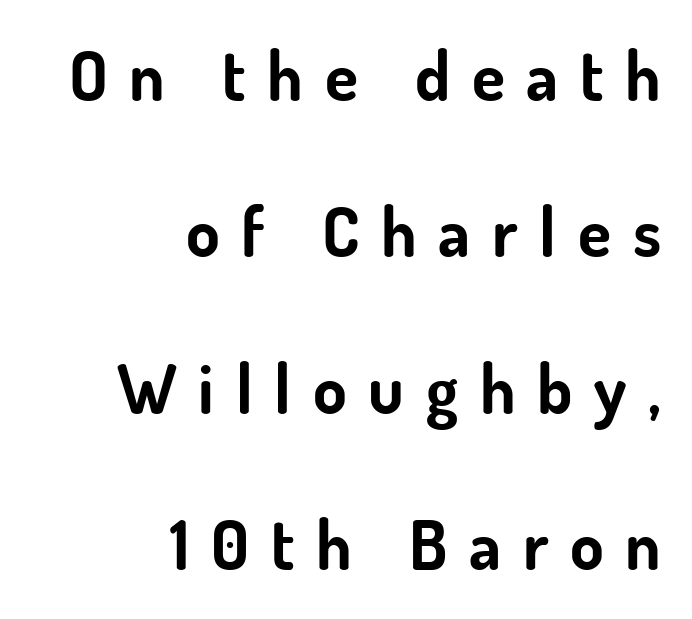
{"serif": "no", "italic": "no", "bold": "yes", "weight": "bold", "width": "normal", "stroke_contrast": "low", "x_height": "small", "monospaced": "no", "underline": "no", "align": "right", "line_spacing": "loose", "line_spacing_ratio": 2.3, "letter_spacing": "wide", "letter_spacing_em": 0.32, "glyph_px": 68}
